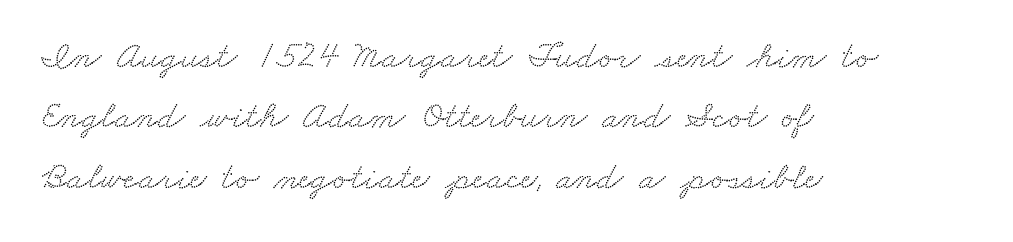
The image shows 38 px wide serif type; set left-aligned, normal line spacing (1.59x), normal letter spacing, not underlined; low stroke contrast and a small x-height.
